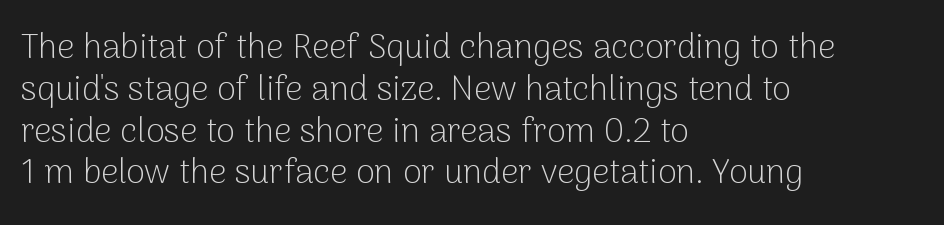
There is no visible air inserted between adjacent glyphs. Each letter's strokes conclude bluntly, with no projecting serifs. Type without underlining. The typeface has the unassuming heft of standard copy or less.
